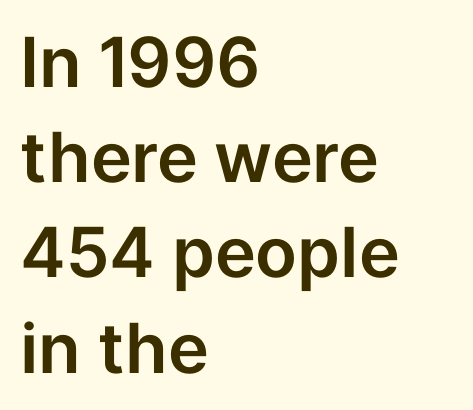
Q: Is the text italic (slanted)? A: No, it is upright.
Q: Is the typeface a serif or a sans-serif typeface? A: Sans-serif.
Q: Is the text underlined? A: No.
Q: How is the paragraph aligned? A: Left-aligned.
Q: Is the spacing between letters normal or unusually wide? A: Normal.
Q: Is the spacing between lines tight, normal or loose? A: Normal.
Q: Width (condensed, normal, or wide)? A: Normal.
Q: Stroke contrast? A: Low.
Q: x-height? A: Medium.
Q: Monospaced? A: No.
